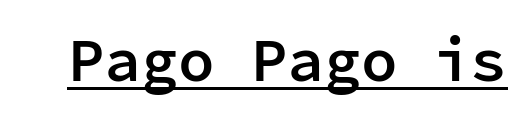
The image shows 61 px semibold sans-serif type, upright, monospaced; set normal letter spacing, underlined; low stroke contrast and a medium x-height.
